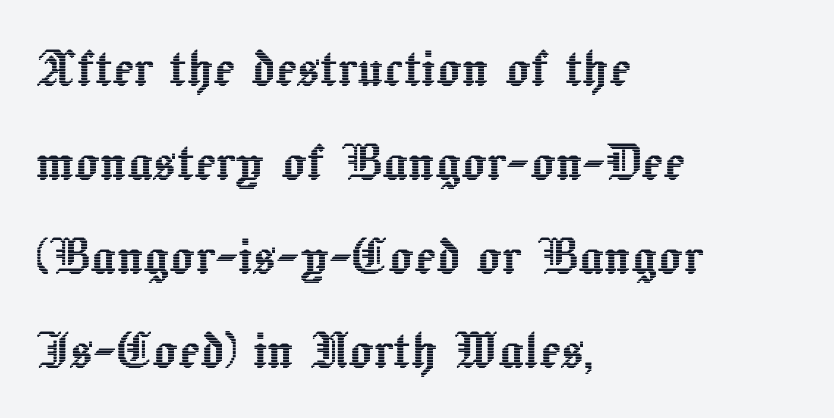
Q: Is the text italic (slanted)? A: No, it is upright.
Q: Is the text underlined? A: No.
Q: How is the paragraph aligned? A: Left-aligned.
Q: Is the spacing between letters normal or unusually wide? A: Normal.
Q: Is the spacing between lines tight, normal or loose? A: Normal.
Q: Width (condensed, normal, or wide)? A: Normal.
Q: x-height? A: Medium.
Q: Monospaced? A: No.
